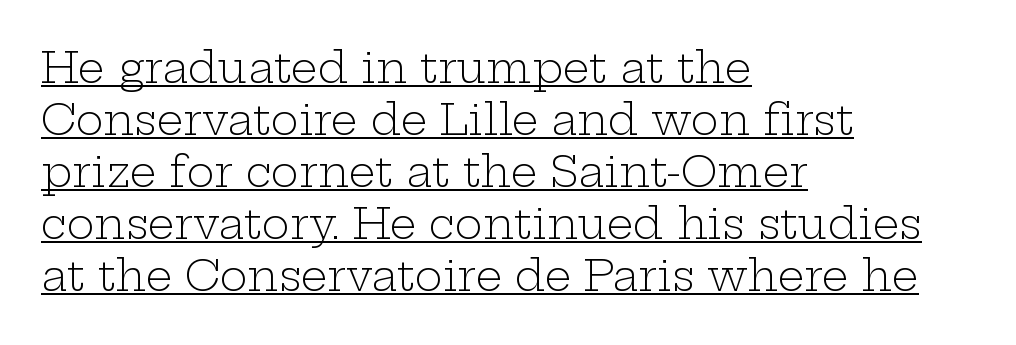
{"serif": "yes", "italic": "no", "bold": "no", "weight": "light", "width": "wide", "stroke_contrast": "low", "x_height": "medium", "monospaced": "no", "underline": "yes", "align": "left", "line_spacing_ratio": 1.24, "letter_spacing": "normal", "letter_spacing_em": 0.0, "glyph_px": 42}
